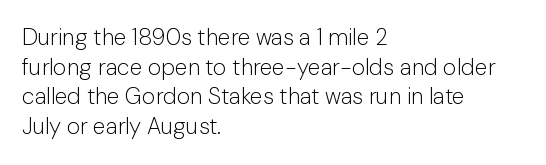
{"italic": "no", "bold": "no", "underline": "no", "align": "left", "line_spacing": "normal", "line_spacing_ratio": 1.29, "letter_spacing": "normal", "letter_spacing_em": 0.0, "glyph_px": 23}
